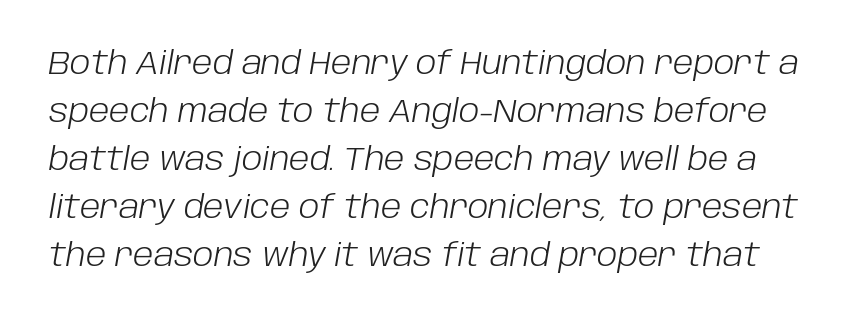
The strip under each line holds only bare page. Look at the tracking — it's just the regular setting, nothing added. Designer's note — italics engaged. The letterforms sit at book weight or below. Think of a printed novel: that variable character pitch is what you see here. Quick note: interline space is typical.
